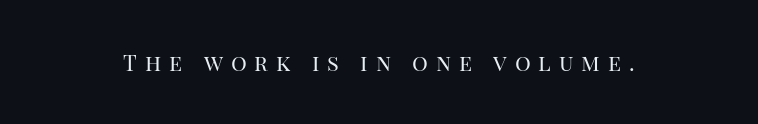
The image shows 22 px text type, upright; set unusually wide letter spacing (+0.36 em), not underlined.
